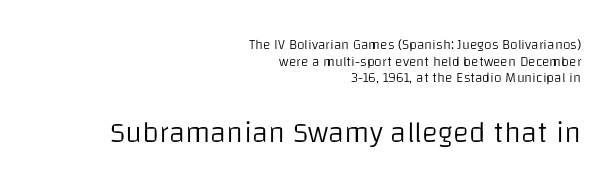
Tracking value appears to be zero — textbook default spacing. Each stroke keeps to a modest, everyday thickness or less. The designer gave the closing block more size than the opening block. The text was rendered using a sans face with plain stroke endings.
